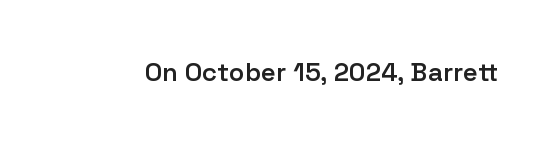
Q: Is the text bold? A: Semi-bold.
Q: Is the text italic (slanted)? A: No, it is upright.
Q: Is the text underlined? A: No.
Q: Is the spacing between letters normal or unusually wide? A: Normal.
